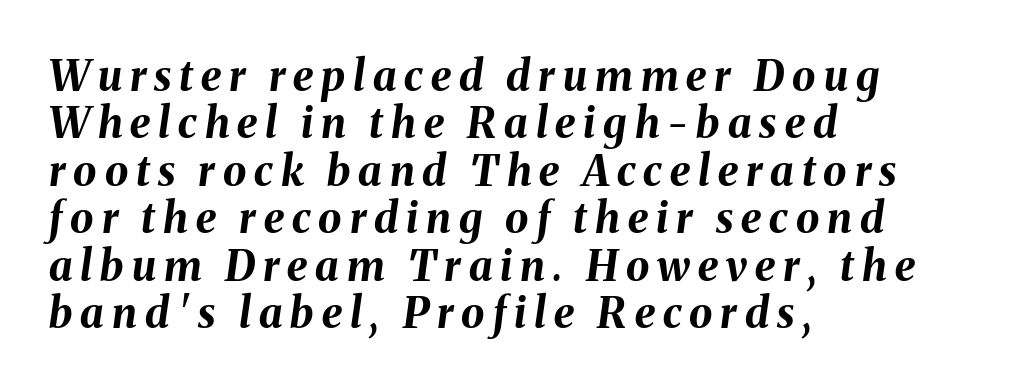
{"italic": "yes", "lean": "right", "slant_degrees": 8, "bold": "yes", "weight": "bold", "width": "normal", "stroke_contrast": "medium", "x_height": "medium", "monospaced": "no", "underline": "no", "align": "left", "line_spacing": "tight", "line_spacing_ratio": 1.13, "glyph_px": 42}
